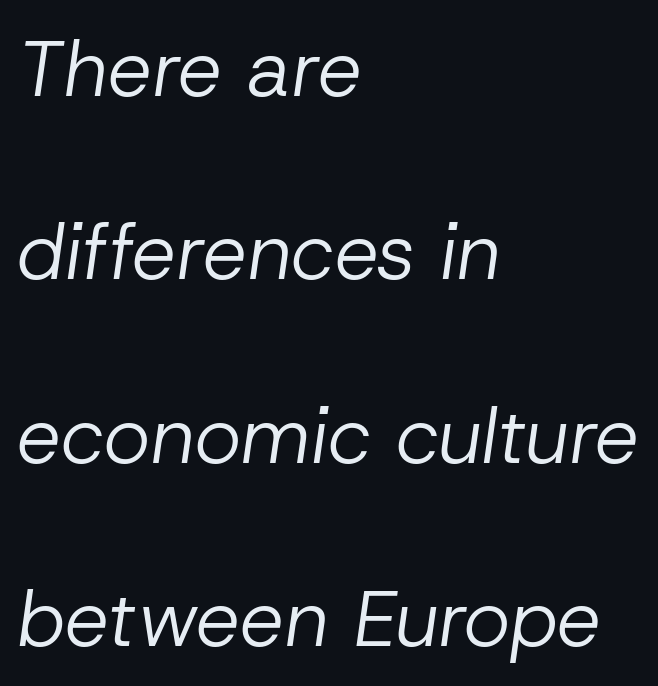
The ragged edge is on the right, which tells us the setting is flush left. Underlining? Definitely not there. These glyphs show unthickened strokes, regular width or finer. The letterforms sit shoulder to shoulder at normal distance. These lines were composed using italics. One glance says open: line gaps are wider than usual.
